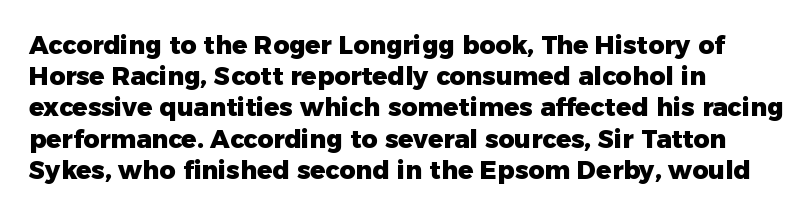
Caption: standard tracking, unaltered. Weight: bold. Line beginnings align vertically; line endings do not. The type sits square on the baseline with zero lean.
